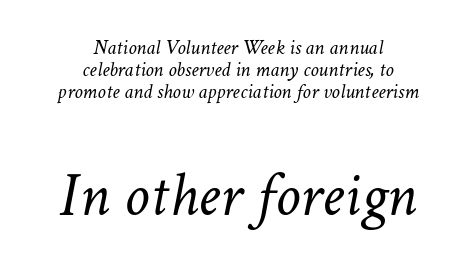
Q: Is the text bold? A: No.
Q: Is the text italic (slanted)? A: Yes, it leans right by about 11 degrees.
Q: Is the text underlined? A: No.
Q: How is the paragraph aligned? A: Centered.
Q: Is the spacing between letters normal or unusually wide? A: Normal.
Q: Is the spacing between lines tight, normal or loose? A: Tight.
Q: Which block of text is set in a larger size, the first (top) or the second (bottom)? A: The second (bottom) one.
Q: Width (condensed, normal, or wide)? A: Normal.
Q: Stroke contrast? A: Low.
Q: x-height? A: Medium.
Q: Monospaced? A: No.
